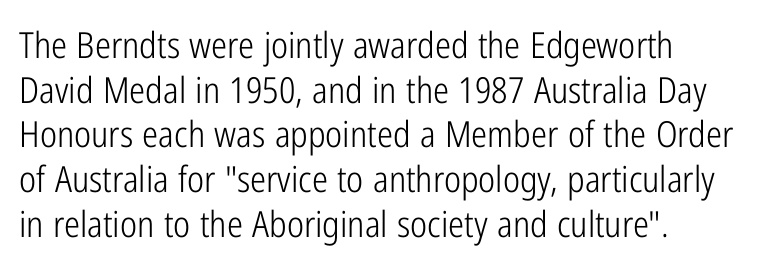
Q: Is the text bold? A: No.
Q: Is the text italic (slanted)? A: No, it is upright.
Q: Is the typeface a serif or a sans-serif typeface? A: Sans-serif.
Q: Is the text underlined? A: No.
Q: How is the paragraph aligned? A: Left-aligned.
Q: Is the spacing between letters normal or unusually wide? A: Normal.
Q: Width (condensed, normal, or wide)? A: Condensed.
Q: Stroke contrast? A: Low.
Q: x-height? A: Medium.
Q: Monospaced? A: No.
